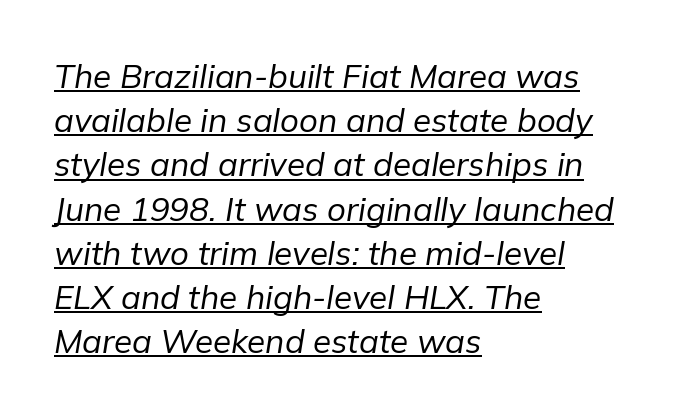
Q: Is the text bold? A: No.
Q: Is the text italic (slanted)? A: Yes, it leans right by about 9 degrees.
Q: Is the text underlined? A: Yes.
Q: How is the paragraph aligned? A: Left-aligned.
Q: Is the spacing between letters normal or unusually wide? A: Normal.
Q: Is the spacing between lines tight, normal or loose? A: Normal.
Q: Width (condensed, normal, or wide)? A: Normal.
Q: Stroke contrast? A: Low.
Q: x-height? A: Medium.
Q: Monospaced? A: No.
